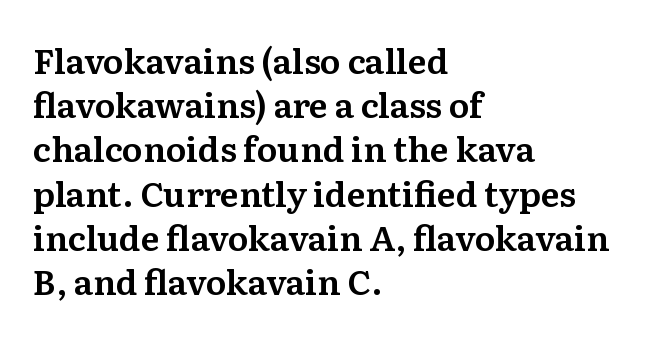
{"serif": "yes", "italic": "no", "width": "normal", "stroke_contrast": "medium", "x_height": "medium", "monospaced": "no", "underline": "no", "align": "left", "line_spacing": "normal", "line_spacing_ratio": 1.3, "letter_spacing": "normal", "letter_spacing_em": 0.0, "glyph_px": 34}
